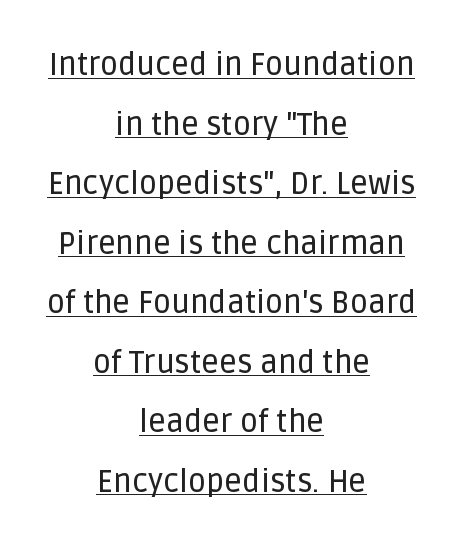
Is this a sans? Yes — the strokes have no serifs. The passage shown is underscored from start to finish. The letters advance in unequal steps, a hallmark of proportional type. Reading down the block, each line starts at a different indent, mirrored at its end. Reading down the column, the eye jumps a long way to each next line. A roman cut, with each character standing at attention.
